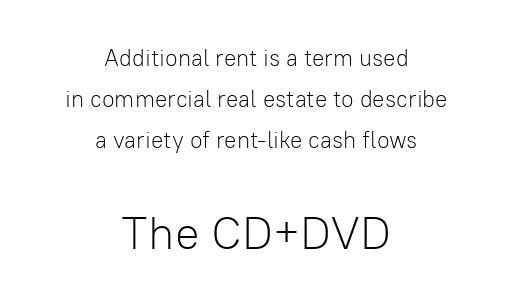
The image shows 46 px light sans-serif type, upright; set centered, line spacing 1.79x, normal letter spacing, not underlined; the second (bottom) block is 2.0x larger; low stroke contrast and a medium x-height.
